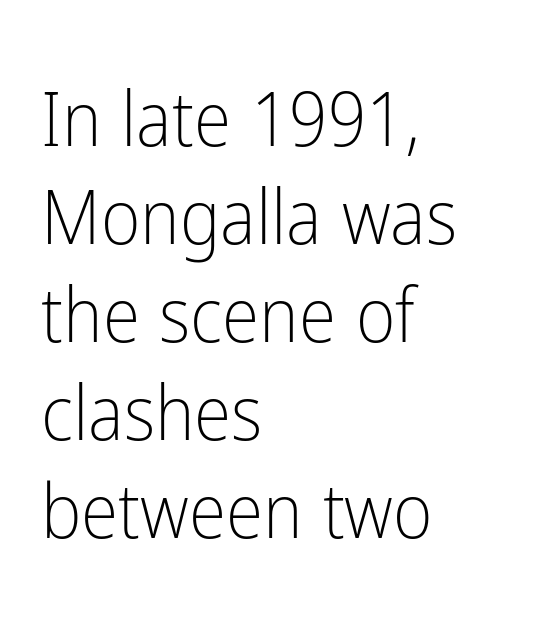
Q: Is the text bold? A: No.
Q: Is the text italic (slanted)? A: No, it is upright.
Q: Is the typeface a serif or a sans-serif typeface? A: Sans-serif.
Q: Is the text underlined? A: No.
Q: How is the paragraph aligned? A: Left-aligned.
Q: Is the spacing between letters normal or unusually wide? A: Normal.
Q: Is the spacing between lines tight, normal or loose? A: Normal.
Q: Width (condensed, normal, or wide)? A: Condensed.
Q: Stroke contrast? A: Low.
Q: x-height? A: Medium.
Q: Monospaced? A: No.
